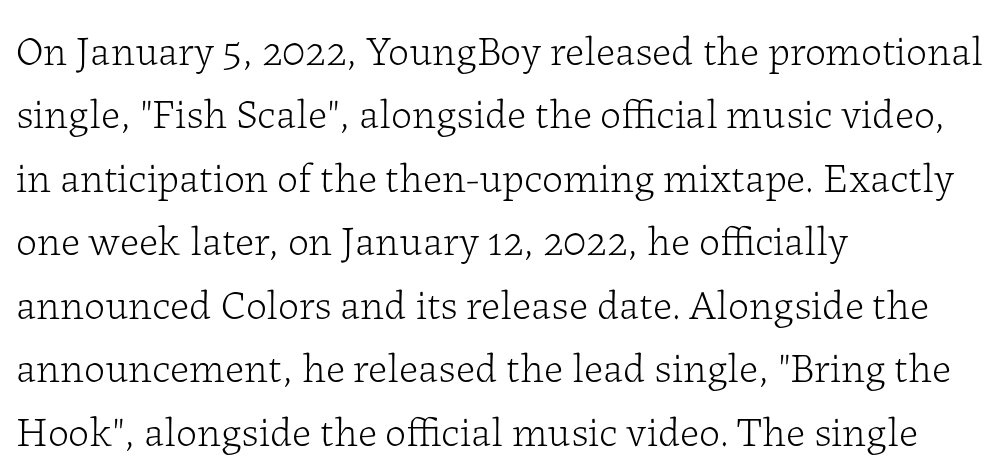
{"serif": "yes", "italic": "no", "bold": "no", "weight": "light", "width": "normal", "stroke_contrast": "low", "x_height": "medium", "monospaced": "no", "underline": "no", "align": "left", "line_spacing": "normal", "line_spacing_ratio": 1.51, "letter_spacing": "normal", "letter_spacing_em": 0.0, "glyph_px": 42}
